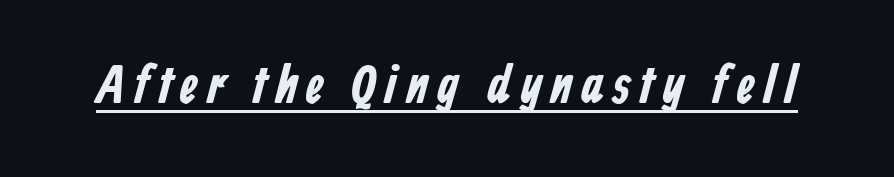
Q: Is the text bold? A: Yes.
Q: Is the typeface a serif or a sans-serif typeface? A: Sans-serif.
Q: Is the text underlined? A: Yes.
Q: Width (condensed, normal, or wide)? A: Condensed.
Q: Stroke contrast? A: Low.
Q: x-height? A: Medium.
Q: Monospaced? A: No.
